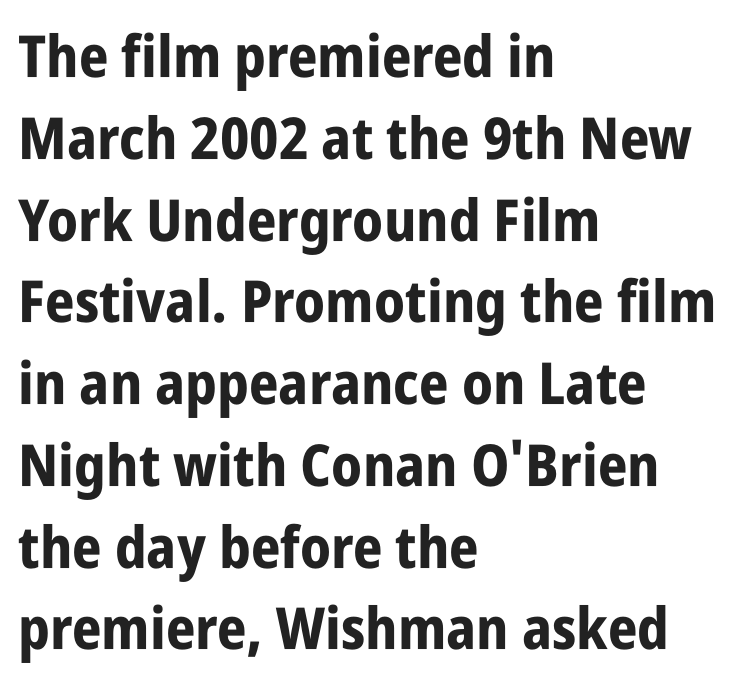
How would I describe the line gaps? Plain and ordinary. The typeface chosen for these lines omits serifs. These words are printed bold, with thick strokes throughout. Proportional: the letters do not fall into vertical columns. Quick note: underline off. These lines were composed using upright roman letters.
